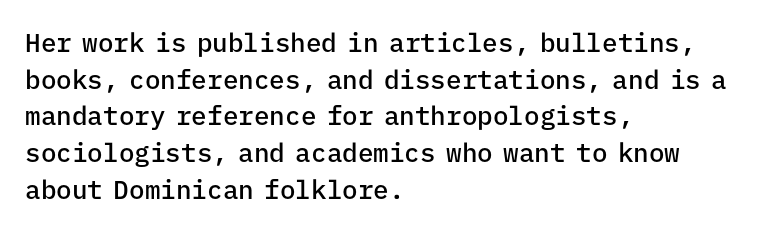
The image shows 26 px text type, upright; set left-aligned, normal line spacing (1.41x), normal letter spacing, not underlined.
